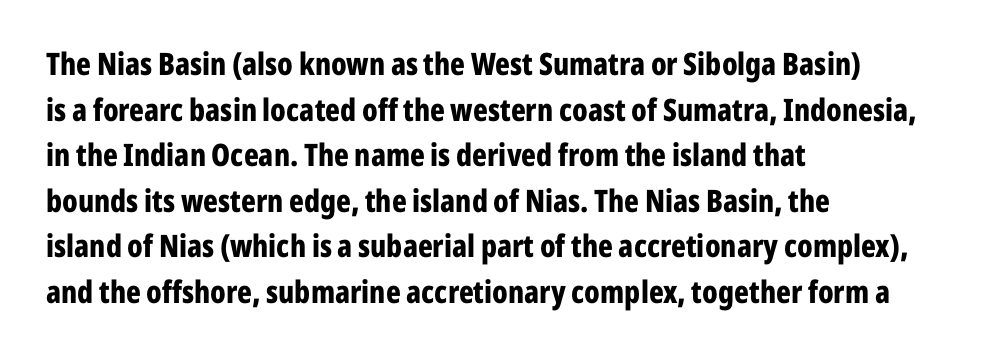
The line texture is even and compact thanks to regular tracking. Character widths vary here, with narrow letters taking less room than wide ones. If you measured baseline to baseline, you'd find a middling distance. Does the lettering tilt? It doesn't — this is upright. The string is rendered with underlining switched off.
